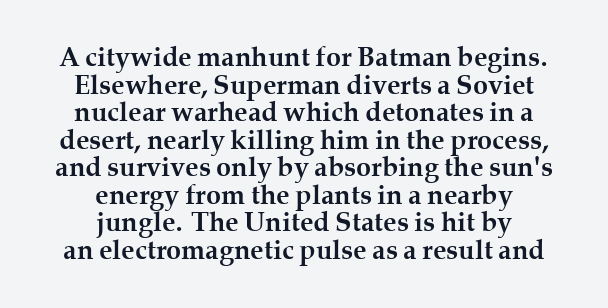
Q: Is the text bold? A: Yes.
Q: Is the text italic (slanted)? A: No, it is upright.
Q: Is the text underlined? A: No.
Q: How is the paragraph aligned? A: Centered.
Q: Is the spacing between letters normal or unusually wide? A: Normal.
Q: Is the spacing between lines tight, normal or loose? A: Tight.
